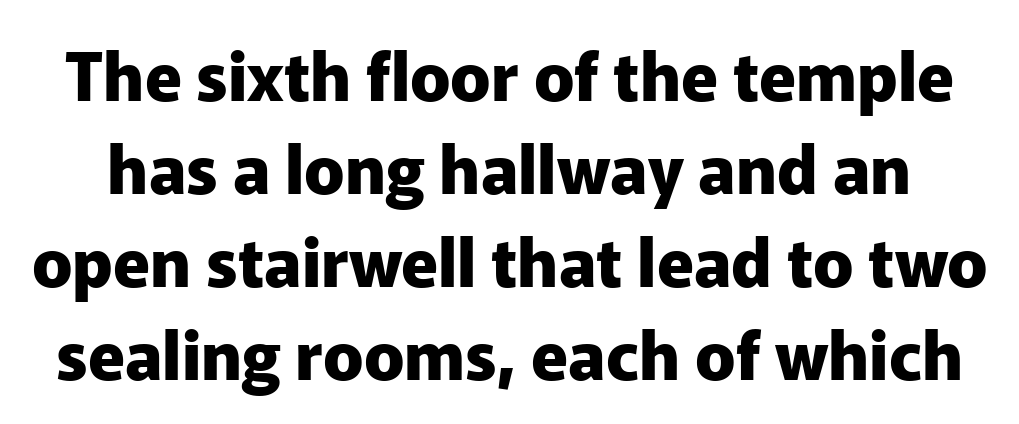
Q: Is the text bold? A: Yes.
Q: Is the text italic (slanted)? A: No, it is upright.
Q: Is the typeface a serif or a sans-serif typeface? A: Sans-serif.
Q: Is the text underlined? A: No.
Q: Is the spacing between letters normal or unusually wide? A: Normal.
Q: Is the spacing between lines tight, normal or loose? A: Normal.
Q: Width (condensed, normal, or wide)? A: Normal.
Q: Stroke contrast? A: Low.
Q: x-height? A: Medium.
Q: Monospaced? A: No.
